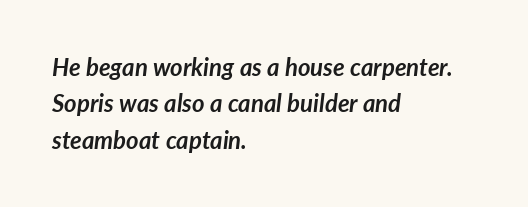
{"italic": "yes", "lean": "right", "slant_degrees": 7, "bold": "yes", "underline": "no", "align": "left", "line_spacing": "normal", "line_spacing_ratio": 1.52, "letter_spacing": "normal", "letter_spacing_em": 0.0, "glyph_px": 24}
